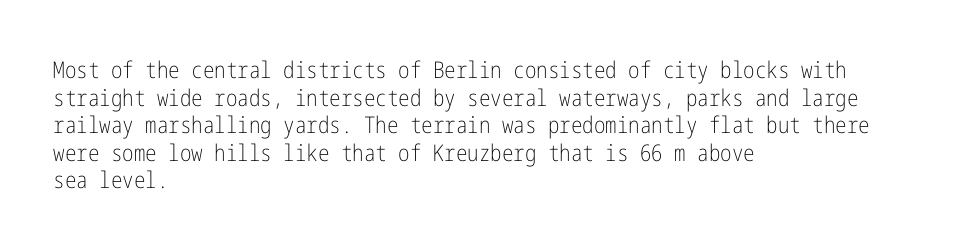
Unlike italic type, these characters show no tilt at all. The string is rendered with underlining switched off. The lines are quadded left. Tracking here is standard; glyphs follow each other at the usual distance. The letters look calm and open, with moderate or lighter stems.
